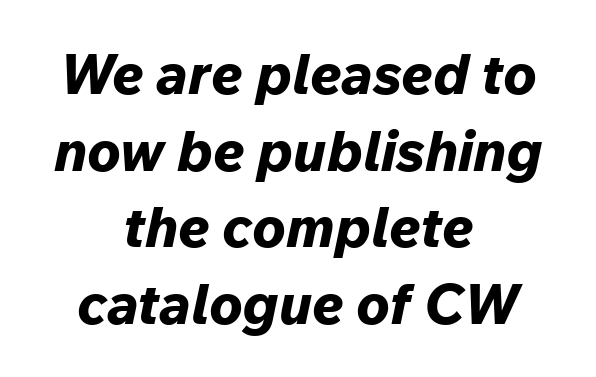
{"italic": "yes", "lean": "right", "slant_degrees": 12, "bold": "yes", "weight": "bold", "width": "normal", "stroke_contrast": "low", "x_height": "medium", "monospaced": "no", "underline": "no", "align": "center", "line_spacing": "normal", "line_spacing_ratio": 1.37, "letter_spacing": "normal", "letter_spacing_em": 0.0, "glyph_px": 56}
